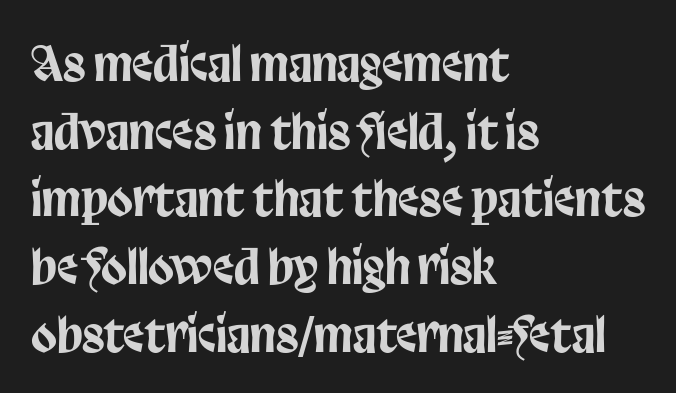
{"serif": "no", "italic": "no", "width": "condensed", "stroke_contrast": "low", "x_height": "large", "monospaced": "no", "underline": "no", "align": "left", "line_spacing": "normal", "line_spacing_ratio": 1.44, "letter_spacing": "normal", "letter_spacing_em": 0.0, "glyph_px": 47}
